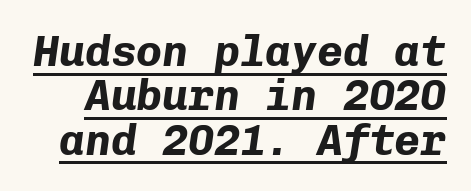
Leading is clearly below the norm, producing a dense column. Characters follow at the spacing the type designer built in. The letters march in equal steps, a hallmark of fixed-pitch type. An italicized treatment has been applied to the whole sample.
